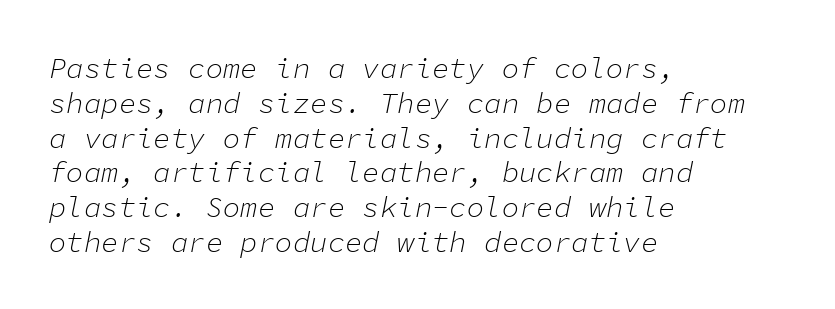
The image shows 29 px light type, italic (leaning right), monospaced; set left-aligned, line spacing 1.2x, normal letter spacing, not underlined; low stroke contrast and a medium x-height.
